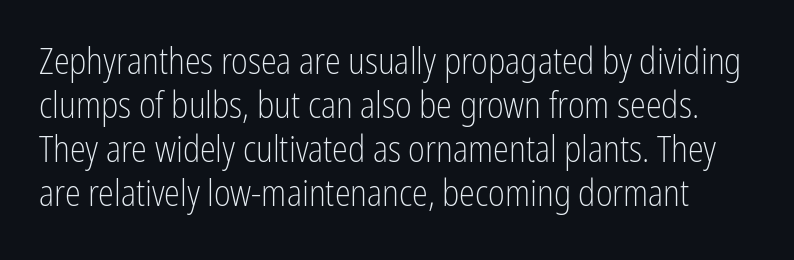
{"serif": "no", "italic": "no", "bold": "no", "weight": "light", "width": "condensed", "stroke_contrast": "low", "x_height": "medium", "monospaced": "no", "underline": "no", "line_spacing_ratio": 1.22, "letter_spacing": "normal", "letter_spacing_em": 0.0, "glyph_px": 36}
